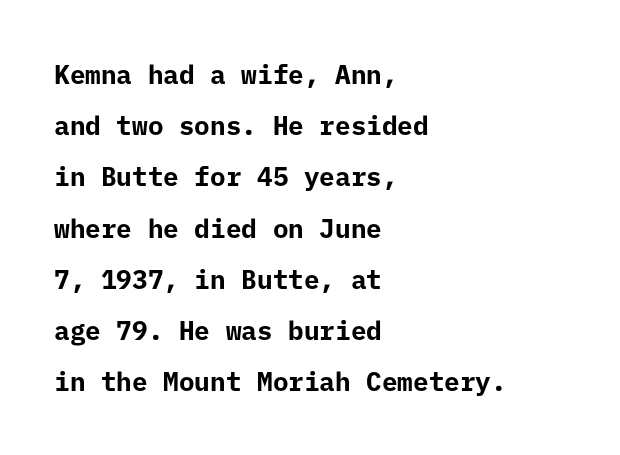
The image shows 26 px bold type, upright; set left-aligned, loose line spacing (1.97x), normal letter spacing, not underlined.
